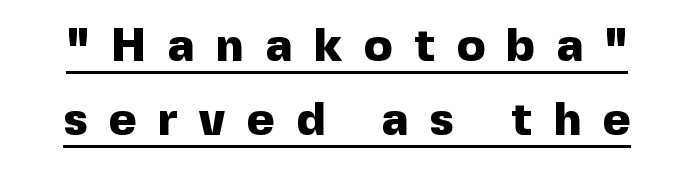
The image shows 47 px heavy sans-serif type, upright; set normal line spacing (1.57x), unusually wide letter spacing (+0.46 em), underlined; a medium x-height.
